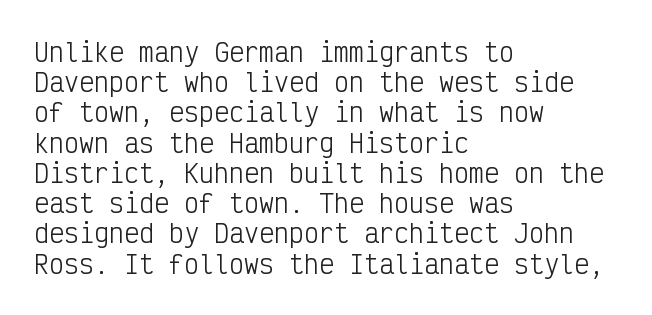
The image shows 25 px text type, upright; set left-aligned, line spacing 1.21x, normal letter spacing, not underlined.
